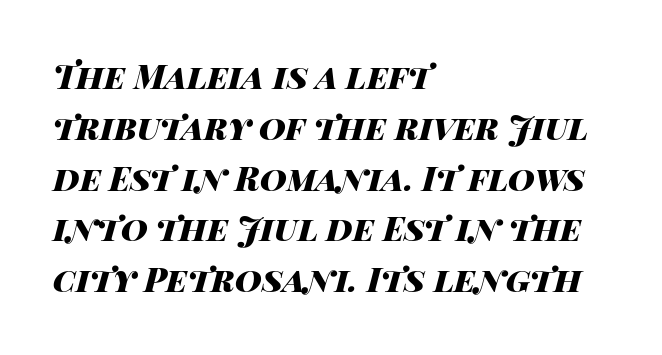
{"italic": "yes", "lean": "right", "slant_degrees": 14, "bold": "yes", "weight": "heavy", "width": "wide", "stroke_contrast": "high", "x_height": "large", "monospaced": "no", "underline": "no", "align": "left", "line_spacing": "normal", "line_spacing_ratio": 1.54, "letter_spacing": "normal", "letter_spacing_em": 0.0, "glyph_px": 33}
